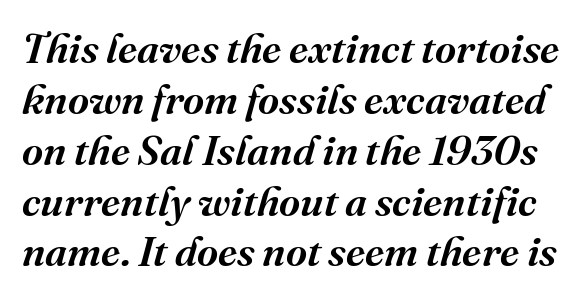
{"serif": "yes", "italic": "yes", "lean": "right", "slant_degrees": 16, "bold": "semi", "weight": "semibold", "width": "normal", "stroke_contrast": "medium", "x_height": "medium", "monospaced": "no", "underline": "no", "line_spacing_ratio": 1.24, "letter_spacing": "normal", "letter_spacing_em": 0.0, "glyph_px": 41}
